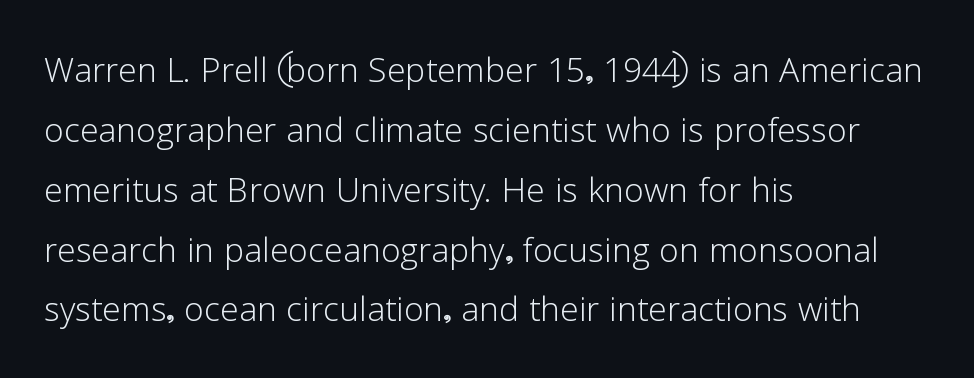
This sample uses a sans-serif face. These lines stack with their left ends in a neat column. This rendering leaves character spacing at its baseline value. The face used here is proportionally spaced, like ordinary book or web type. Underlining? Definitely not there. Evenly set lines give the paragraph a standard silhouette.
